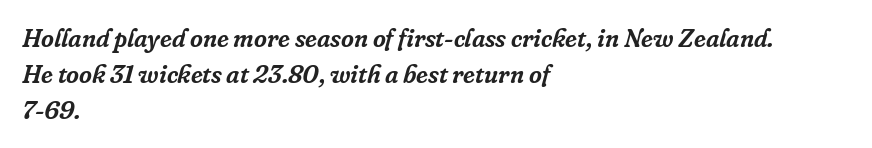
The image shows 25 px text type, italic (leaning right); set left-aligned, normal line spacing (1.44x), normal letter spacing, not underlined.
